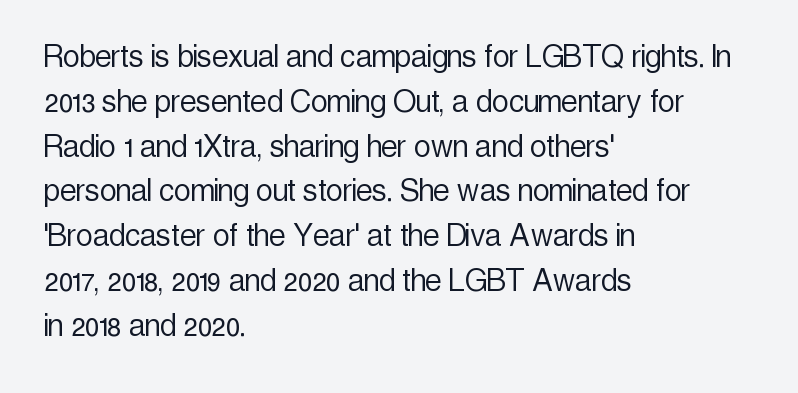
The paragraph has a hard left edge and a soft right edge. Underlining? Definitely not there. Spacing verdict: proportional, widths tailored to each character. The rendering shows plain stroke endings on the letterforms — a sans-serif design. A typesetter would call this zero additional tracking. The font is comparable to plain body text, perhaps lighter.
